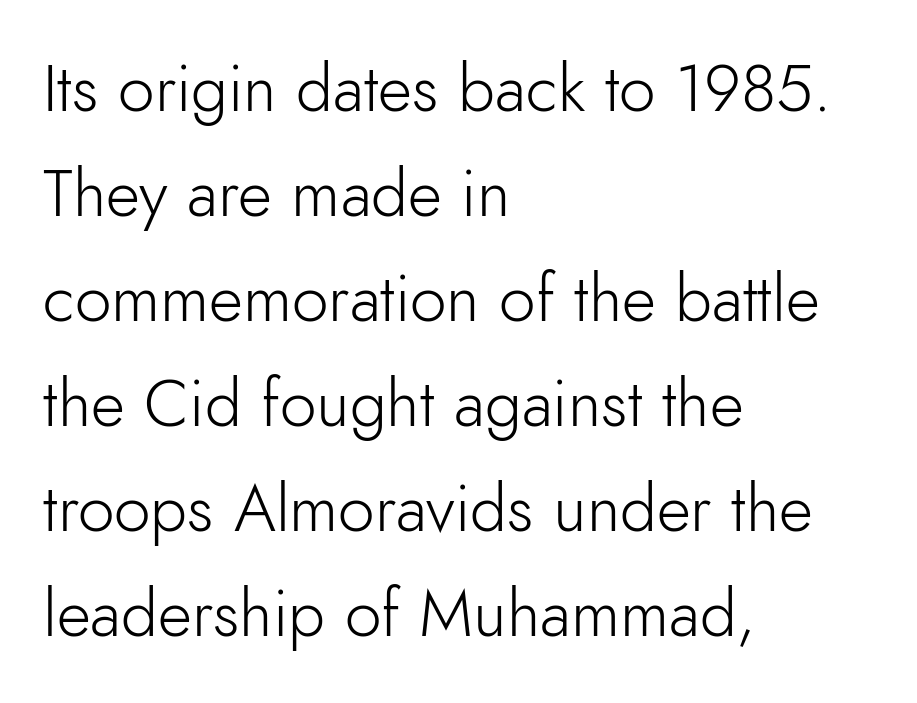
{"serif": "no", "italic": "no", "bold": "no", "weight": "light", "width": "normal", "stroke_contrast": "low", "x_height": "small", "monospaced": "no", "underline": "no", "align": "left", "line_spacing": "normal", "line_spacing_ratio": 1.59, "letter_spacing": "normal", "letter_spacing_em": 0.0, "glyph_px": 66}
